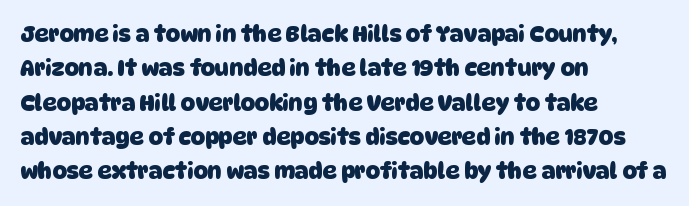
{"bold": "yes", "underline": "no", "align": "left", "line_spacing": "normal", "line_spacing_ratio": 1.56, "letter_spacing": "normal", "letter_spacing_em": 0.0, "glyph_px": 22}
